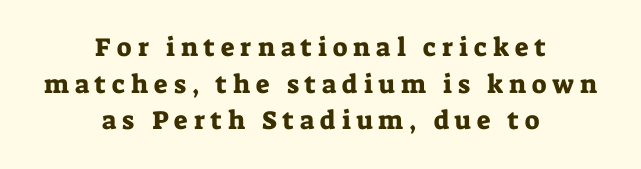
The image shows 26 px text type, upright; set centered, normal line spacing (1.41x), unusually wide letter spacing (+0.23 em), not underlined.
